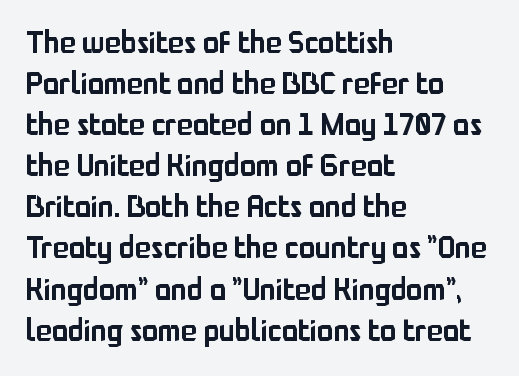
Q: Is the text italic (slanted)? A: No, it is upright.
Q: Is the typeface a serif or a sans-serif typeface? A: Sans-serif.
Q: Is the text underlined? A: No.
Q: How is the paragraph aligned? A: Left-aligned.
Q: Is the spacing between letters normal or unusually wide? A: Normal.
Q: Is the spacing between lines tight, normal or loose? A: Normal.
Q: Width (condensed, normal, or wide)? A: Normal.
Q: Stroke contrast? A: Low.
Q: x-height? A: Medium.
Q: Monospaced? A: No.
